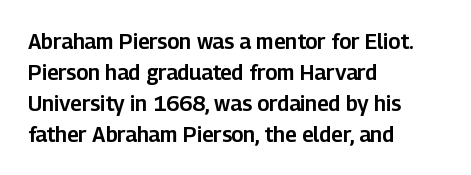
The image shows 21 px text type, upright; set left-aligned, normal line spacing (1.47x), normal letter spacing, not underlined.
